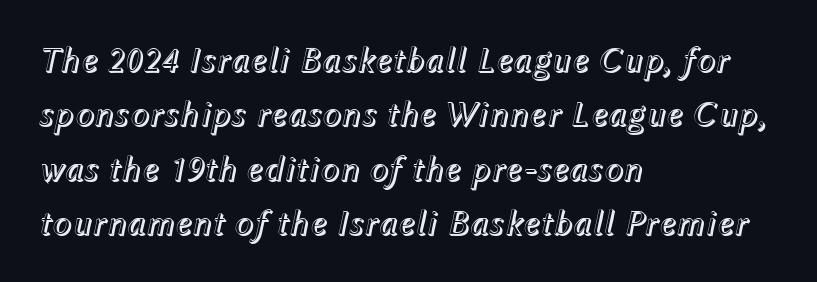
This is oblique type, the kind used for emphasis or titles. Line starts are locked; line ends wander. Beneath every word, the page is bare. The space between consecutive lines is moderate. Tracking value appears to be zero — textbook default spacing.
